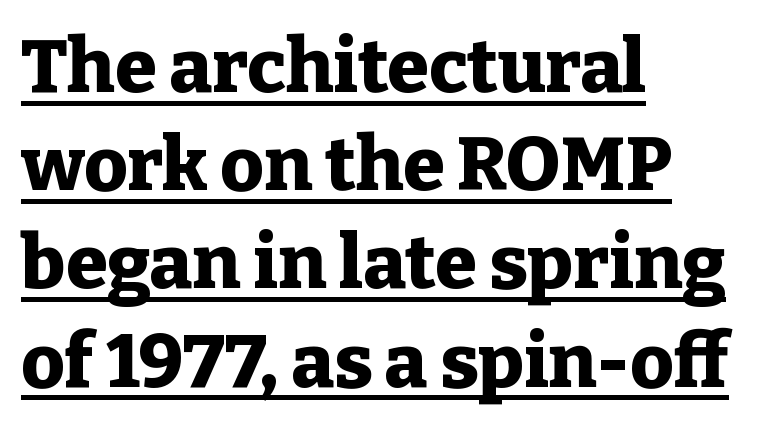
The image shows 75 px heavy serif type, upright; set left-aligned, normal line spacing (1.31x), normal letter spacing, underlined; low stroke contrast and a medium x-height.
